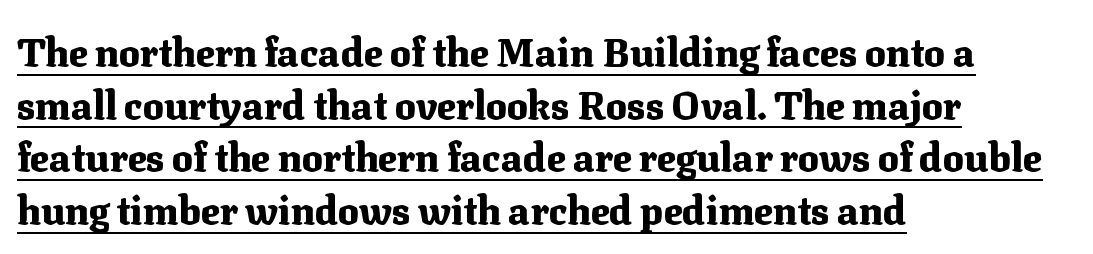
{"serif": "yes", "italic": "no", "bold": "yes", "weight": "heavy", "width": "normal", "stroke_contrast": "medium", "x_height": "medium", "monospaced": "no", "underline": "yes", "align": "left", "line_spacing": "normal", "line_spacing_ratio": 1.35, "letter_spacing": "normal", "letter_spacing_em": 0.0, "glyph_px": 39}
